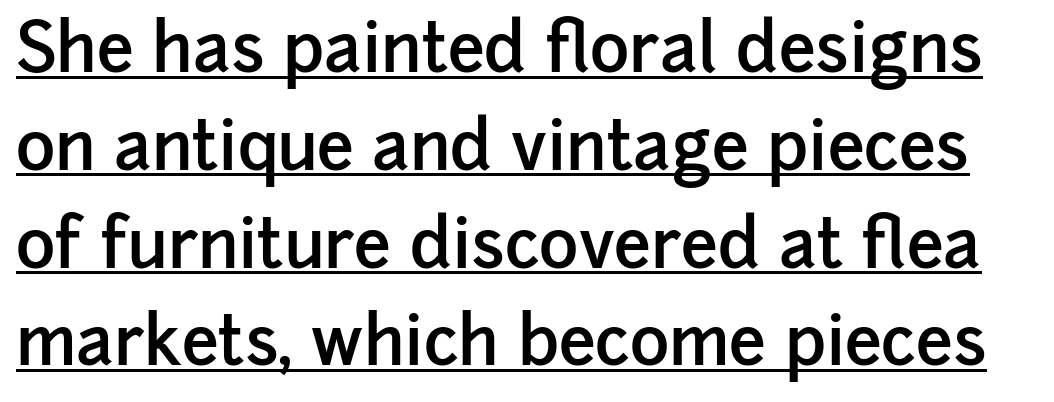
Q: Is the text bold? A: Semi-bold.
Q: Is the text italic (slanted)? A: No, it is upright.
Q: Is the typeface a serif or a sans-serif typeface? A: Sans-serif.
Q: Is the text underlined? A: Yes.
Q: Is the spacing between letters normal or unusually wide? A: Normal.
Q: Is the spacing between lines tight, normal or loose? A: Normal.
Q: Width (condensed, normal, or wide)? A: Normal.
Q: Stroke contrast? A: Low.
Q: x-height? A: Medium.
Q: Monospaced? A: No.
